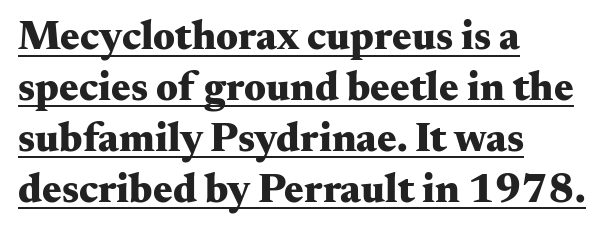
The image shows 41 px heavy, wide serif type, upright; set left-aligned, line spacing 1.24x, normal letter spacing, underlined; medium stroke contrast and a small x-height.
